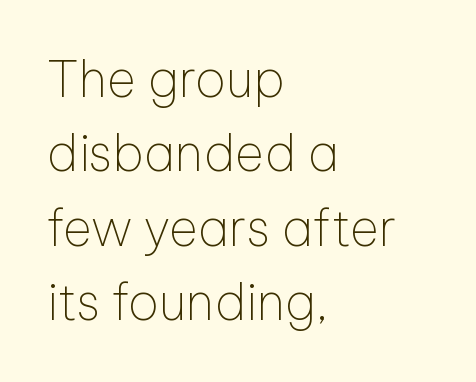
The image shows 50 px thin sans-serif type, upright; set left-aligned, normal line spacing (1.49x), normal letter spacing, not underlined; low stroke contrast and a medium x-height.
